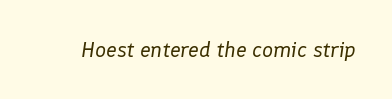
Q: Is the text bold? A: No.
Q: Is the text italic (slanted)? A: Yes, it leans right by about 8 degrees.
Q: Is the text underlined? A: No.
Q: Is the spacing between letters normal or unusually wide? A: Normal.
